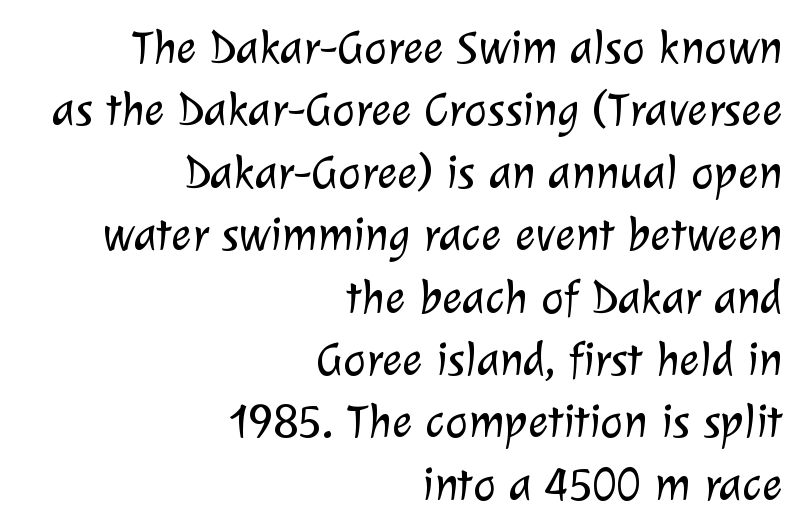
{"serif": "no", "bold": "no", "weight": "light", "width": "normal", "stroke_contrast": "low", "x_height": "medium", "monospaced": "no", "underline": "no", "align": "right", "line_spacing": "normal", "line_spacing_ratio": 1.3, "letter_spacing": "normal", "letter_spacing_em": 0.0, "glyph_px": 48}
